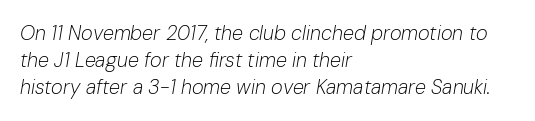
{"italic": "yes", "lean": "right", "slant_degrees": 10, "bold": "no", "underline": "no", "align": "left", "line_spacing": "normal", "line_spacing_ratio": 1.34, "letter_spacing": "normal", "letter_spacing_em": 0.0, "glyph_px": 20}
